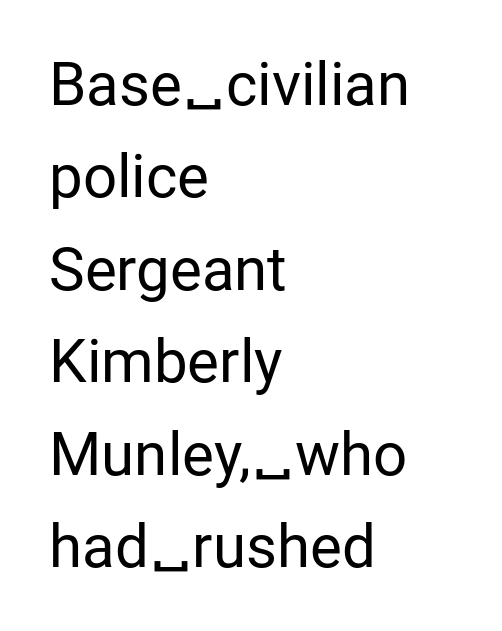
The image shows 60 px regular-weight sans-serif type, upright; set left-aligned, normal line spacing (1.54x), normal letter spacing, not underlined; low stroke contrast and a medium x-height.
